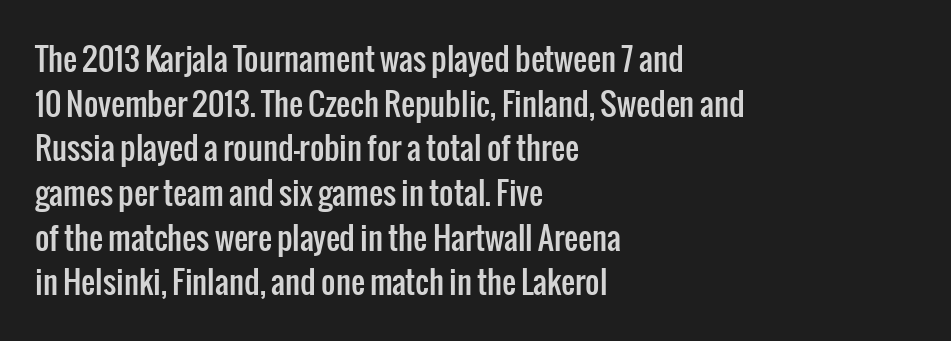
Q: Is the text italic (slanted)? A: No, it is upright.
Q: Is the typeface a serif or a sans-serif typeface? A: Sans-serif.
Q: Is the text underlined? A: No.
Q: How is the paragraph aligned? A: Left-aligned.
Q: Is the spacing between letters normal or unusually wide? A: Normal.
Q: Is the spacing between lines tight, normal or loose? A: Normal.
Q: Width (condensed, normal, or wide)? A: Condensed.
Q: Stroke contrast? A: Low.
Q: x-height? A: Medium.
Q: Monospaced? A: No.
